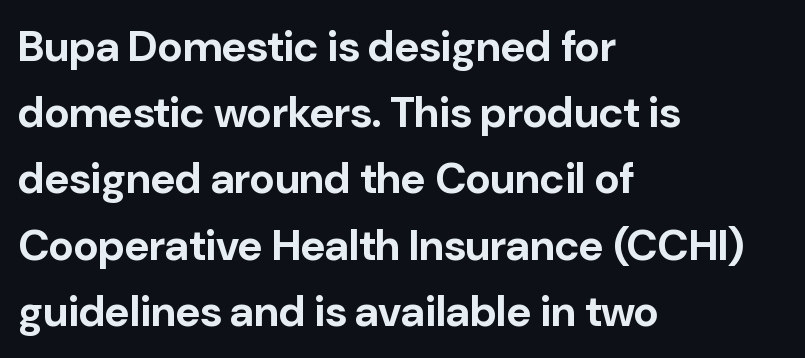
{"serif": "no", "italic": "no", "bold": "yes", "weight": "bold", "width": "normal", "stroke_contrast": "low", "x_height": "medium", "monospaced": "no", "underline": "no", "align": "left", "line_spacing": "normal", "line_spacing_ratio": 1.54, "letter_spacing": "normal", "letter_spacing_em": 0.0, "glyph_px": 43}
